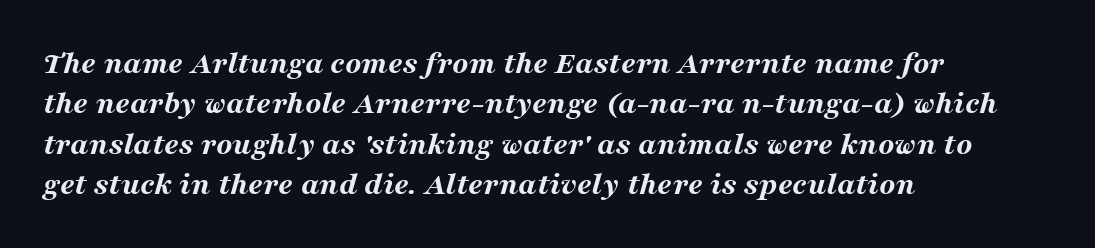
Q: Is the text bold? A: Yes.
Q: Is the text italic (slanted)? A: Yes, it leans right by about 16 degrees.
Q: Is the text underlined? A: No.
Q: How is the paragraph aligned? A: Left-aligned.
Q: Is the spacing between letters normal or unusually wide? A: Normal.
Q: Width (condensed, normal, or wide)? A: Wide.
Q: Stroke contrast? A: Medium.
Q: x-height? A: Medium.
Q: Monospaced? A: No.
